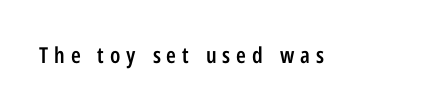
Q: Is the text bold? A: Semi-bold.
Q: Is the text italic (slanted)? A: No, it is upright.
Q: Is the text underlined? A: No.
Q: Is the spacing between letters normal or unusually wide? A: Unusually wide.
